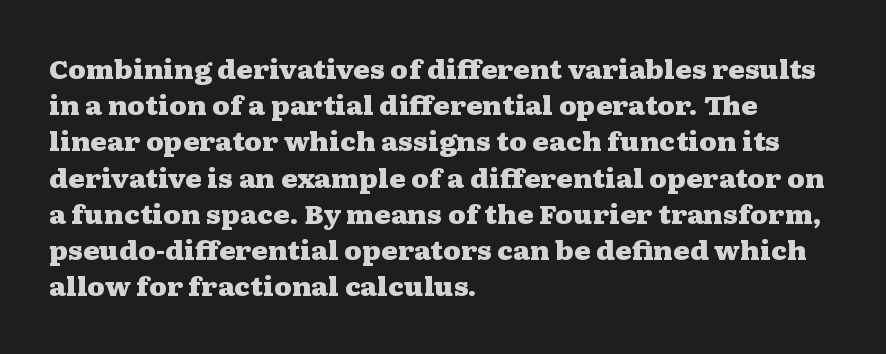
{"italic": "no", "bold": "yes", "underline": "no", "align": "left", "line_spacing": "normal", "line_spacing_ratio": 1.45, "letter_spacing": "normal", "letter_spacing_em": 0.0, "glyph_px": 25}
